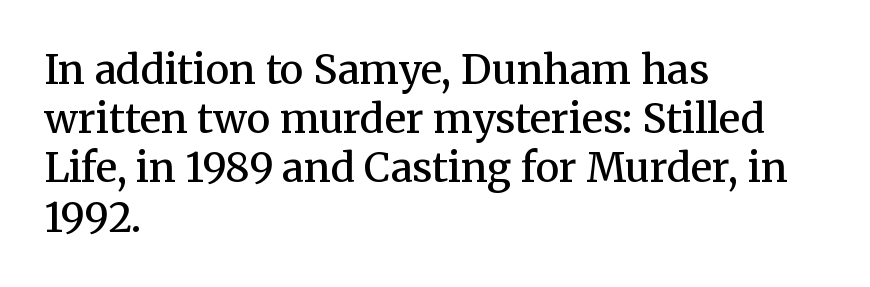
Spacing verdict: proportional, widths tailored to each character. Underline: absent. This is roman type, the default non-slanted kind. Teacher's note: observe the even left margin — that is flush-left alignment. The font is running at a semibold setting, under full bold. Standard letterfit; no display-style spreading of the glyphs.
